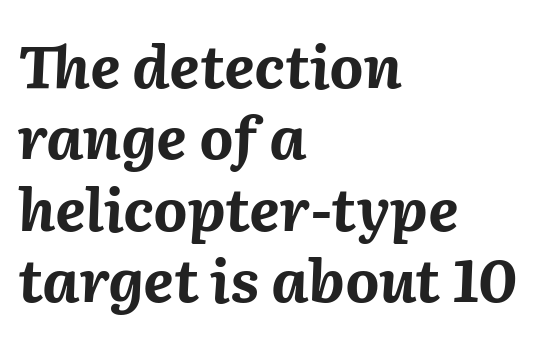
Emphasis-style slanted type is in use. Honestly, there is no underline to notice here at all. Emphasis by weight is at full strength: bold. Each letter keeps its own natural width here, so spacing adapts to shape. The setting favours the left margin, as ordinary paragraphs usually do.
